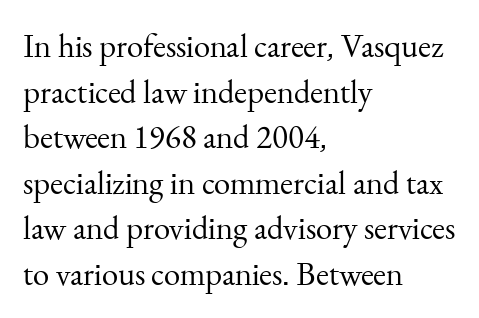
The image shows 33 px regular-weight serif type, upright; set left-aligned, normal line spacing (1.38x), normal letter spacing, not underlined; medium stroke contrast and a small x-height.
